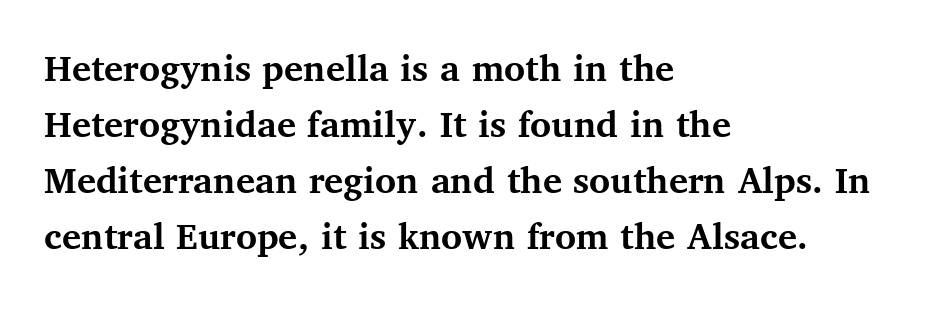
Q: Is the text bold? A: Yes.
Q: Is the text italic (slanted)? A: No, it is upright.
Q: Is the typeface a serif or a sans-serif typeface? A: Serif.
Q: Is the text underlined? A: No.
Q: How is the paragraph aligned? A: Left-aligned.
Q: Is the spacing between letters normal or unusually wide? A: Normal.
Q: Is the spacing between lines tight, normal or loose? A: Normal.
Q: Width (condensed, normal, or wide)? A: Normal.
Q: Stroke contrast? A: Medium.
Q: x-height? A: Medium.
Q: Monospaced? A: No.
